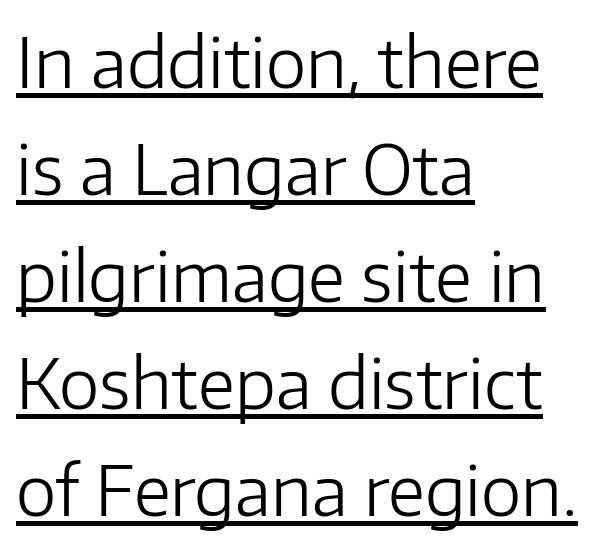
The image shows 69 px light sans-serif type, upright; set left-aligned, normal line spacing (1.55x), normal letter spacing, underlined; low stroke contrast and a medium x-height.
